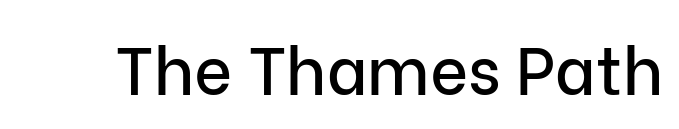
Q: Is the text italic (slanted)? A: No, it is upright.
Q: Is the typeface a serif or a sans-serif typeface? A: Sans-serif.
Q: Is the text underlined? A: No.
Q: Is the spacing between letters normal or unusually wide? A: Normal.
Q: Width (condensed, normal, or wide)? A: Normal.
Q: Stroke contrast? A: Low.
Q: x-height? A: Medium.
Q: Monospaced? A: No.
